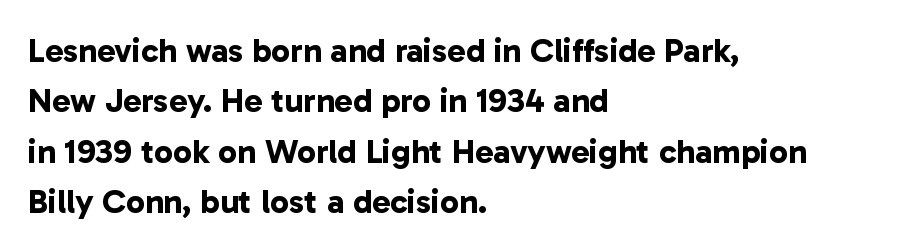
{"serif": "no", "bold": "yes", "weight": "bold", "width": "normal", "stroke_contrast": "low", "x_height": "medium", "monospaced": "no", "underline": "no", "align": "left", "line_spacing": "normal", "line_spacing_ratio": 1.48, "letter_spacing": "normal", "letter_spacing_em": 0.0, "glyph_px": 34}
